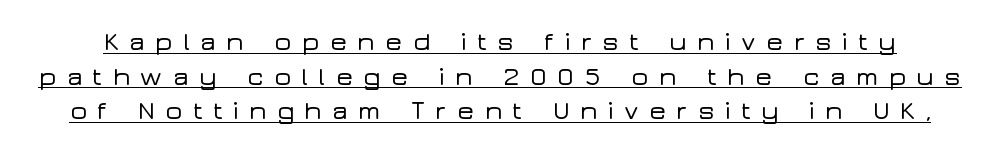
Q: Is the text italic (slanted)? A: No, it is upright.
Q: Is the text underlined? A: Yes.
Q: Is the spacing between letters normal or unusually wide? A: Unusually wide.
Q: Is the spacing between lines tight, normal or loose? A: Normal.
